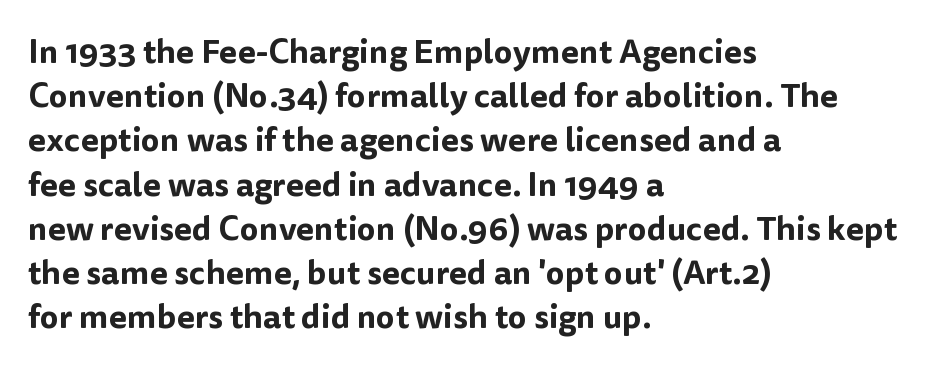
Q: Is the text italic (slanted)? A: No, it is upright.
Q: Is the typeface a serif or a sans-serif typeface? A: Sans-serif.
Q: Is the text underlined? A: No.
Q: How is the paragraph aligned? A: Left-aligned.
Q: Is the spacing between letters normal or unusually wide? A: Normal.
Q: Is the spacing between lines tight, normal or loose? A: Normal.
Q: Width (condensed, normal, or wide)? A: Normal.
Q: Stroke contrast? A: Low.
Q: x-height? A: Medium.
Q: Monospaced? A: No.
